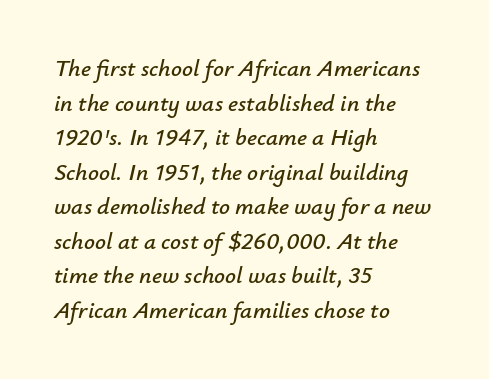
Q: Is the text italic (slanted)? A: Yes, it leans right by about 12 degrees.
Q: Is the text underlined? A: No.
Q: How is the paragraph aligned? A: Left-aligned.
Q: Is the spacing between letters normal or unusually wide? A: Normal.
Q: Is the spacing between lines tight, normal or loose? A: Normal.
